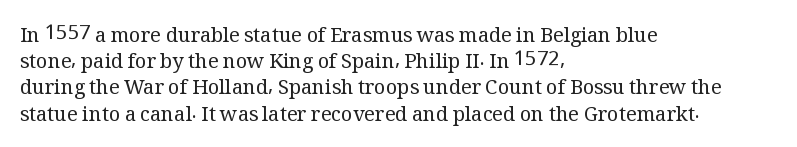
No chunkiness to these letters — they're not bold. Alignment: flush left. Do the letters lean? They stand straight. Horizontal bands of white between lines are of average thickness. Has an underline been added? It has not. Is the letter spacing exaggerated? No — it looks like the ordinary default.
